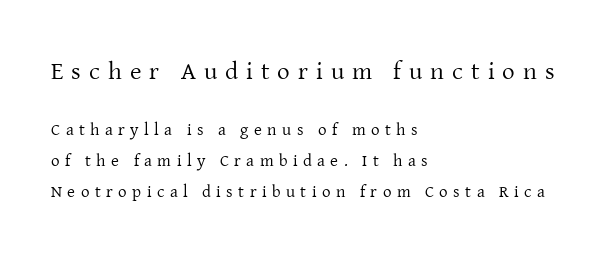
Q: Is the text bold? A: No.
Q: Is the text italic (slanted)? A: No, it is upright.
Q: Is the text underlined? A: No.
Q: How is the paragraph aligned? A: Left-aligned.
Q: Is the spacing between letters normal or unusually wide? A: Unusually wide.
Q: Which block of text is set in a larger size, the first (top) or the second (bottom)? A: The first (top) one.
